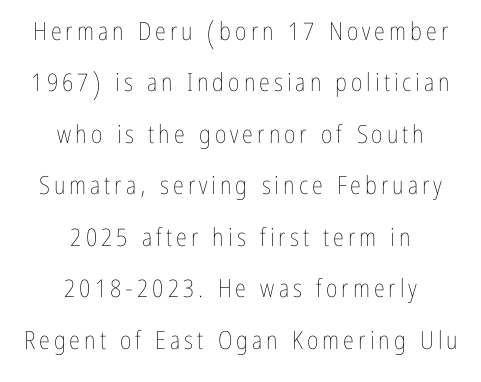
The image shows 25 px text type, upright; set centered, loose line spacing (2.06x), not underlined.
